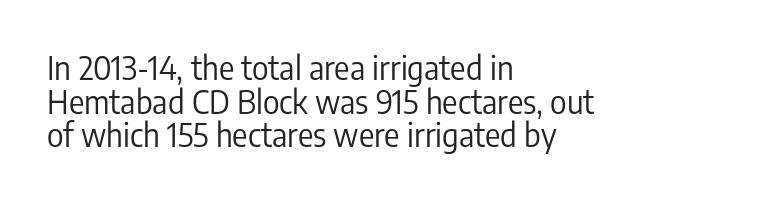
Q: Is the text bold? A: No.
Q: Is the text italic (slanted)? A: No, it is upright.
Q: Is the typeface a serif or a sans-serif typeface? A: Sans-serif.
Q: Is the text underlined? A: No.
Q: How is the paragraph aligned? A: Left-aligned.
Q: Is the spacing between letters normal or unusually wide? A: Normal.
Q: Is the spacing between lines tight, normal or loose? A: Tight.
Q: Width (condensed, normal, or wide)? A: Condensed.
Q: Stroke contrast? A: Low.
Q: x-height? A: Medium.
Q: Monospaced? A: No.
